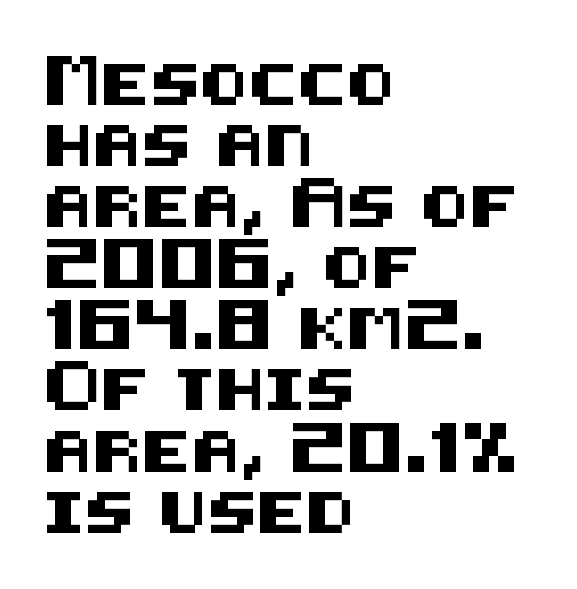
Leading: standard. The glyphs are unaccompanied by any horizontal stroke below them. This is the regular roman posture of the typeface. These lines keep a tight, regular rhythm from letter to letter. The rag falls on the right side of this text block.
